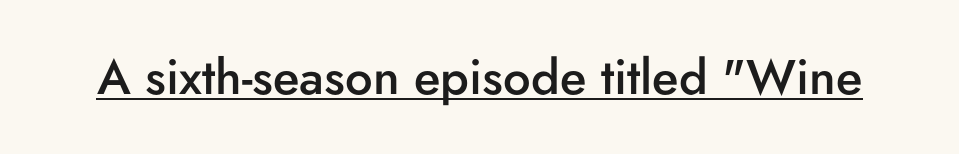
{"serif": "no", "italic": "no", "bold": "semi", "weight": "semibold", "width": "normal", "stroke_contrast": "low", "x_height": "small", "monospaced": "no", "underline": "yes", "letter_spacing": "normal", "letter_spacing_em": 0.0, "glyph_px": 49}
